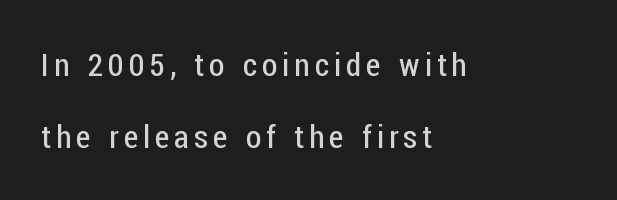
{"serif": "no", "italic": "no", "bold": "no", "weight": "regular", "width": "condensed", "stroke_contrast": "low", "x_height": "medium", "monospaced": "no", "underline": "no", "align": "left", "line_spacing": "loose", "line_spacing_ratio": 2.26, "glyph_px": 32}
